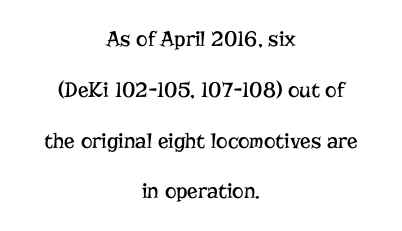
Q: Is the text bold? A: No.
Q: Is the text italic (slanted)? A: No, it is upright.
Q: Is the text underlined? A: No.
Q: How is the paragraph aligned? A: Centered.
Q: Is the spacing between letters normal or unusually wide? A: Normal.
Q: Is the spacing between lines tight, normal or loose? A: Loose.
